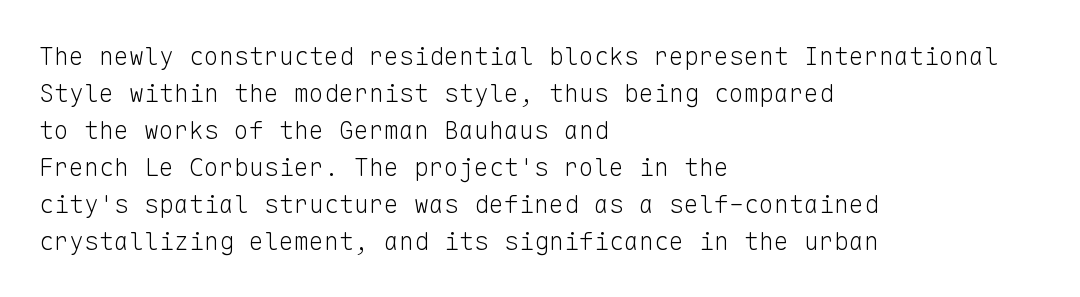
A typesetter would call this leading conventional body-copy spacing. Descender tails drop into unmarked territory. Visually the block forms a straight wall on the left and a jagged coastline on the right. Do the letters lean? They stand straight.
